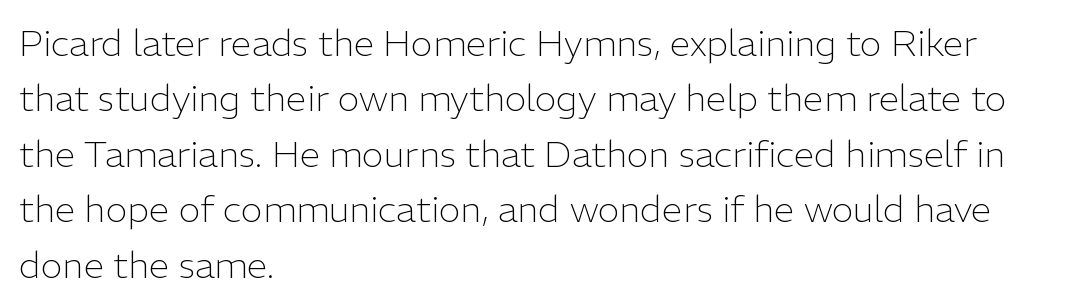
The letters stand upright; this is a roman face. Weight class: somewhere from thin through regular. The ragged edge is on the right, which tells us the setting is flush left. What's the leading like? Ordinary, nothing unusual. A sans-serif font was chosen for this passage. Check the space under the baseline: it is left empty.
